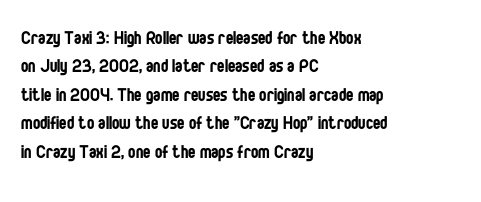
Rule under the text: the space is simply empty. Honestly, the letter spacing is just normal — you wouldn't notice it. The font's upright variant was chosen for this text. The strokes are not fattened; the text isn't bold. Layout note: lines flush left. The designer left line spacing at the default.
